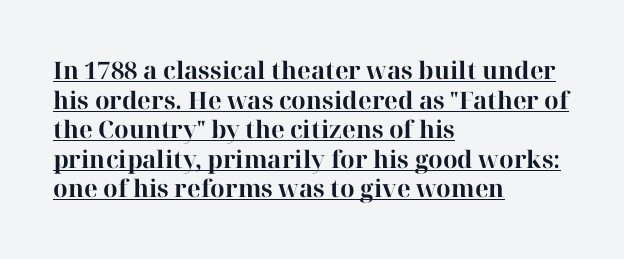
Q: Is the text bold? A: Yes.
Q: Is the text italic (slanted)? A: No, it is upright.
Q: Is the text underlined? A: Yes.
Q: How is the paragraph aligned? A: Left-aligned.
Q: Is the spacing between letters normal or unusually wide? A: Normal.
